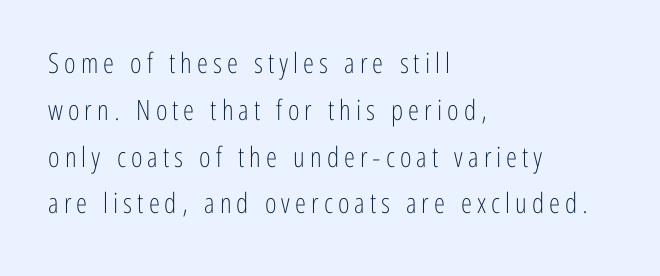
How would I describe the line gaps? Plain and ordinary. Does the lettering tilt? It doesn't — this is upright. The specimen omits any rule beneath the text block's lines. Think standard paragraph weight, or any step lighter than that. A student would call this left alignment; a typographer would say flush left, rag right. Is this a fixed-width face? No — the glyphs have proportional, varying widths.
